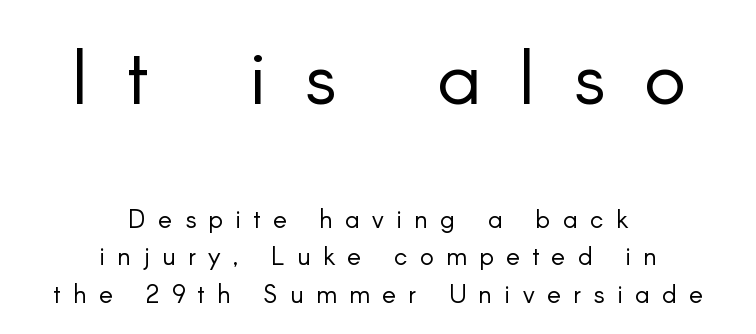
Q: Is the text bold? A: No.
Q: Is the text italic (slanted)? A: No, it is upright.
Q: Is the typeface a serif or a sans-serif typeface? A: Sans-serif.
Q: Is the text underlined? A: No.
Q: How is the paragraph aligned? A: Centered.
Q: Is the spacing between letters normal or unusually wide? A: Unusually wide.
Q: Is the spacing between lines tight, normal or loose? A: Normal.
Q: Which block of text is set in a larger size, the first (top) or the second (bottom)? A: The first (top) one.
Q: Width (condensed, normal, or wide)? A: Normal.
Q: Stroke contrast? A: Low.
Q: x-height? A: Small.
Q: Monospaced? A: No.
